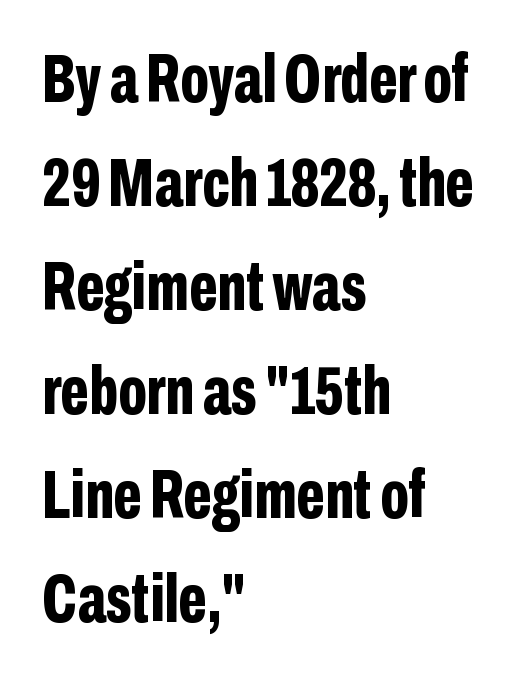
{"serif": "no", "italic": "no", "bold": "yes", "weight": "bold", "width": "condensed", "stroke_contrast": "low", "x_height": "medium", "monospaced": "no", "underline": "no", "align": "left", "line_spacing": "normal", "line_spacing_ratio": 1.53, "letter_spacing": "normal", "letter_spacing_em": 0.0, "glyph_px": 68}
